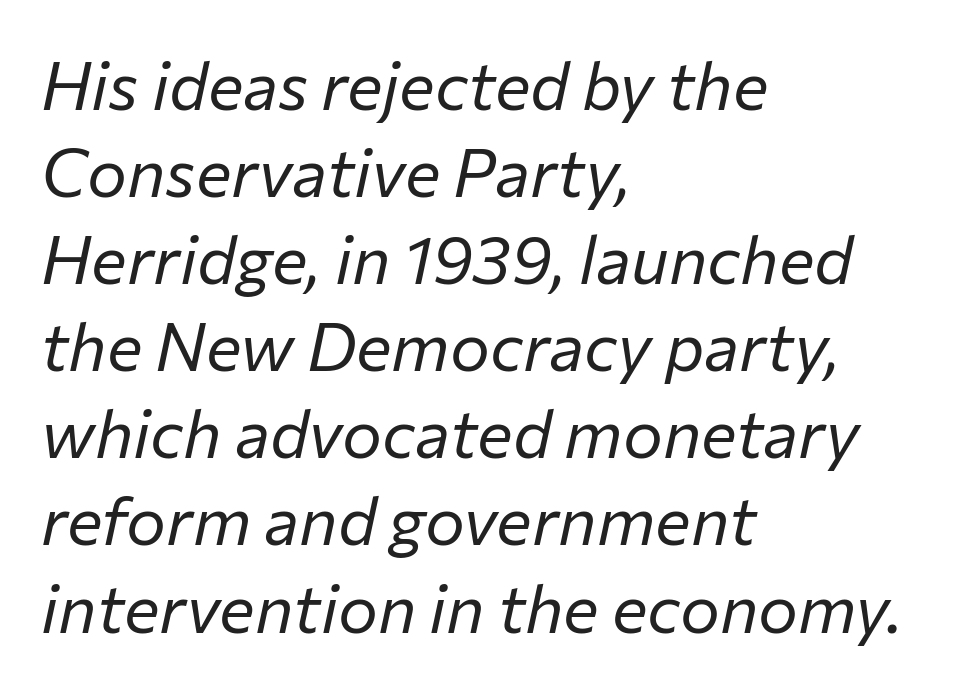
Q: Is the text bold? A: No.
Q: Is the text italic (slanted)? A: Yes, it leans right by about 12 degrees.
Q: Is the text underlined? A: No.
Q: How is the paragraph aligned? A: Left-aligned.
Q: Is the spacing between letters normal or unusually wide? A: Normal.
Q: Is the spacing between lines tight, normal or loose? A: Normal.
Q: Width (condensed, normal, or wide)? A: Normal.
Q: Stroke contrast? A: Low.
Q: x-height? A: Medium.
Q: Monospaced? A: No.
